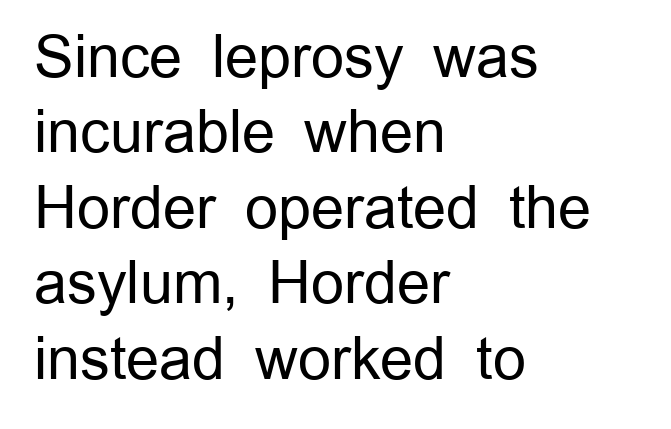
The image shows 58 px regular-weight sans-serif type, upright; set left-aligned, normal line spacing (1.3x), normal letter spacing, not underlined; low stroke contrast and a medium x-height.
